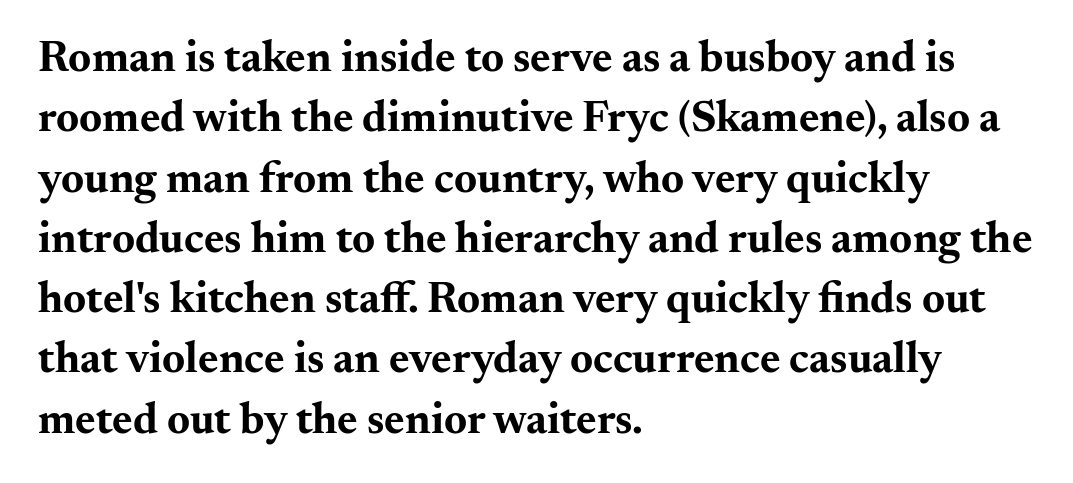
It's the straight-up-and-down kind of type. This rendering employs a face with finishing strokes, i.e., a serif. Bare-footed words on every line. Note the varied advance widths — an 'i' is clearly narrower than an 'm'. Notice how descenders clear the ascenders below comfortably — that's standard leading.
